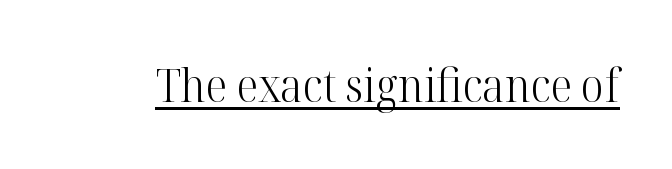
This is serif lettering, the kind often seen in printed books. The letters advance in unequal steps, a hallmark of proportional type. Short note: letters normally spaced. Ascenders rise straight up at ninety degrees. A light-to-regular cut is what we see here.
